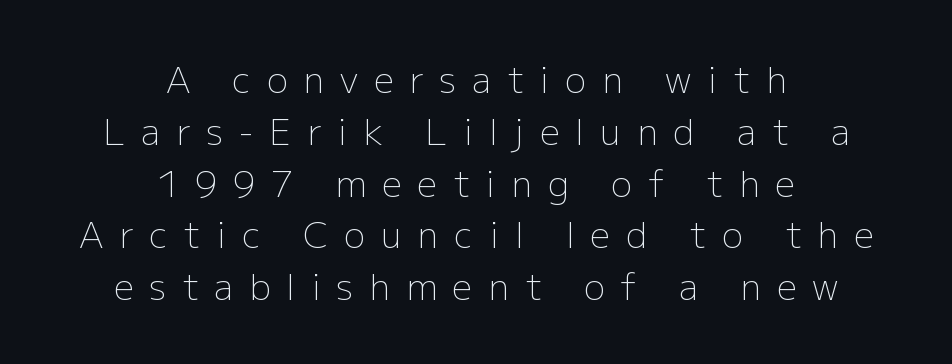
Q: Is the text bold? A: No.
Q: Is the text italic (slanted)? A: No, it is upright.
Q: Is the typeface a serif or a sans-serif typeface? A: Sans-serif.
Q: Is the text underlined? A: No.
Q: How is the paragraph aligned? A: Centered.
Q: Is the spacing between letters normal or unusually wide? A: Unusually wide.
Q: Is the spacing between lines tight, normal or loose? A: Normal.
Q: Width (condensed, normal, or wide)? A: Normal.
Q: Stroke contrast? A: Low.
Q: x-height? A: Medium.
Q: Monospaced? A: No.
